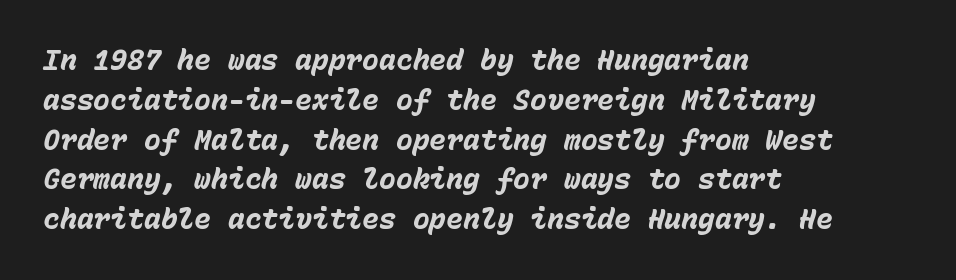
The image shows 28 px heavy type, italic (leaning right), monospaced; set left-aligned, normal line spacing (1.42x), normal letter spacing, not underlined; low stroke contrast and a medium x-height.
